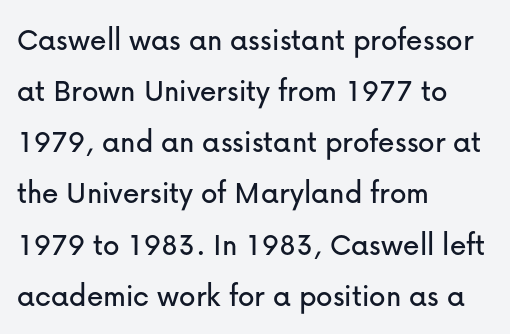
{"serif": "no", "italic": "no", "width": "normal", "stroke_contrast": "low", "x_height": "medium", "monospaced": "no", "underline": "no", "align": "left", "line_spacing": "normal", "line_spacing_ratio": 1.55, "letter_spacing": "normal", "letter_spacing_em": 0.0, "glyph_px": 33}
